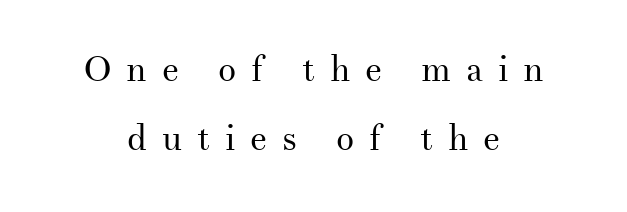
{"serif": "yes", "italic": "no", "bold": "no", "weight": "regular", "width": "normal", "stroke_contrast": "medium", "x_height": "small", "monospaced": "no", "underline": "no", "align": "center", "line_spacing": "loose", "line_spacing_ratio": 1.91, "letter_spacing": "wide", "letter_spacing_em": 0.41, "glyph_px": 36}
